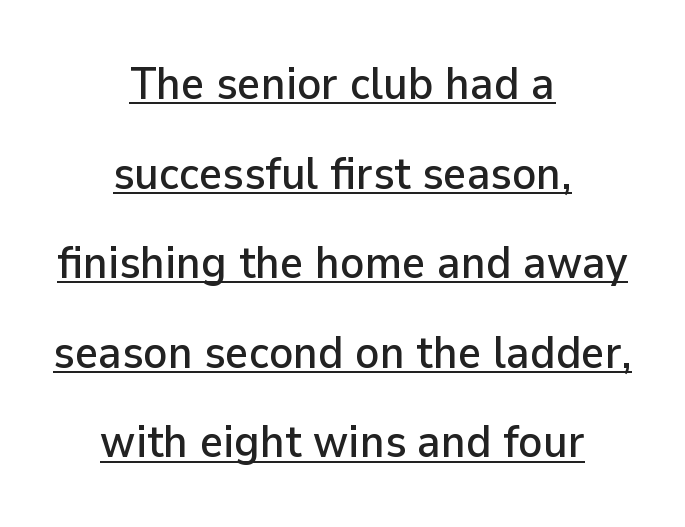
{"serif": "no", "italic": "no", "width": "normal", "stroke_contrast": "low", "x_height": "medium", "monospaced": "no", "underline": "yes", "align": "center", "line_spacing": "loose", "line_spacing_ratio": 1.99, "letter_spacing": "normal", "letter_spacing_em": 0.0, "glyph_px": 45}
